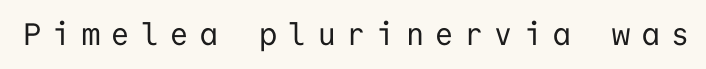
{"serif": "no", "italic": "no", "bold": "no", "weight": "regular", "width": "normal", "stroke_contrast": "low", "x_height": "medium", "monospaced": "yes", "underline": "no", "letter_spacing": "wide", "letter_spacing_em": 0.37, "glyph_px": 31}
